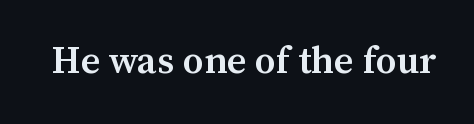
Q: Is the text bold? A: Semi-bold.
Q: Is the text italic (slanted)? A: No, it is upright.
Q: Is the typeface a serif or a sans-serif typeface? A: Serif.
Q: Is the text underlined? A: No.
Q: Is the spacing between letters normal or unusually wide? A: Normal.
Q: Width (condensed, normal, or wide)? A: Normal.
Q: Stroke contrast? A: Medium.
Q: x-height? A: Medium.
Q: Monospaced? A: No.
